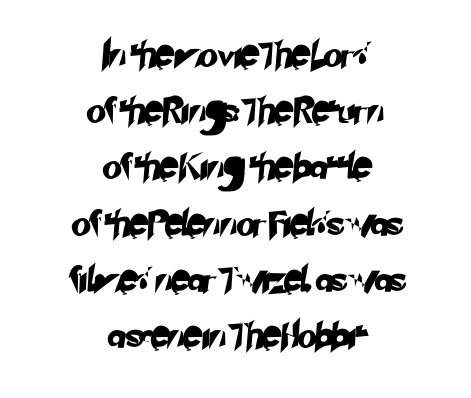
Widely set lines give the paragraph a tall, airy silhouette. Each word holds together tightly as a unit, with standard inter-letter gaps. In CSS terms this would be text-align: center. Only glyphs here, with clear space below each row.
